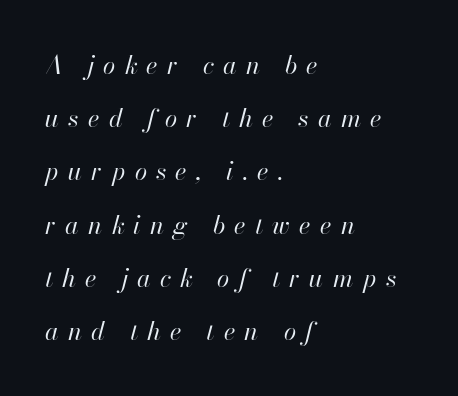
The typesetting does not lean heavy: it is not bold. Lines of text with bare space underneath. The font's italic variant was chosen for this text. One-word summary of the alignment: left.
